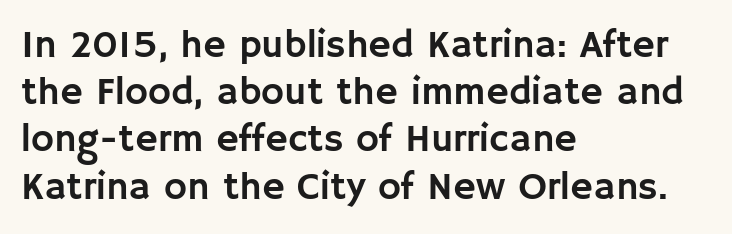
Note: no serifs on the glyphs. Looks like regular typesetting: each glyph gets only the width it needs. Descenders hang freely into open space. Tracking here is standard; glyphs follow each other at the usual distance. Rendered with straight, roman letterforms. The rag falls on the right side of this text block.
